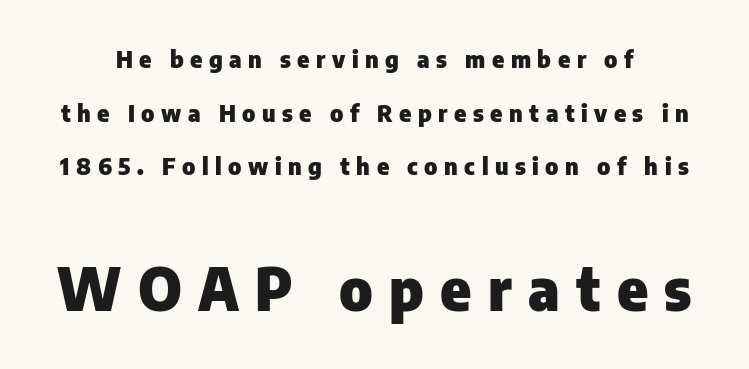
Bold? Absolutely — the strokes are thick and heavy. The designer dialed line spacing up above the default. Regarding serifs, this sample does without them. Notice how the stems are strictly vertical — no italics here. Words float on clear page, feet unadorned.
